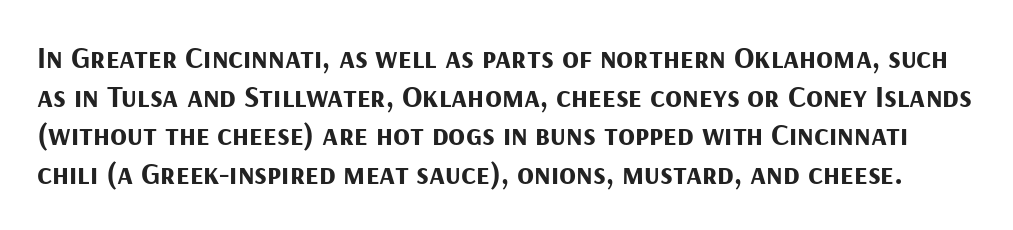
Reading down the column, the eye jumps a familiar distance to each next line. Think of a printed novel: that variable character pitch is what you see here. Each word holds together tightly as a unit, with standard inter-letter gaps. Words float on clear page, feet unadorned.
